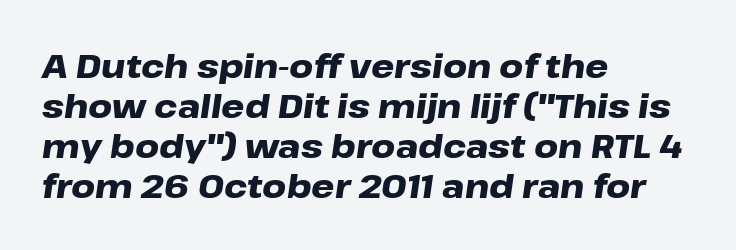
Q: Is the text bold? A: Yes.
Q: Is the text italic (slanted)? A: Yes, it leans right by about 8 degrees.
Q: Is the text underlined? A: No.
Q: How is the paragraph aligned? A: Left-aligned.
Q: Is the spacing between letters normal or unusually wide? A: Normal.
Q: Width (condensed, normal, or wide)? A: Wide.
Q: Stroke contrast? A: Low.
Q: x-height? A: Medium.
Q: Monospaced? A: No.
